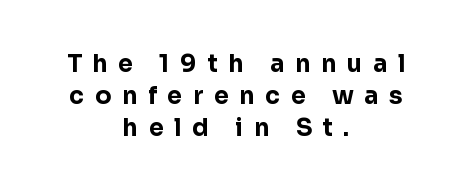
Q: Is the text bold? A: Yes.
Q: Is the text italic (slanted)? A: No, it is upright.
Q: Is the text underlined? A: No.
Q: How is the paragraph aligned? A: Centered.
Q: Is the spacing between letters normal or unusually wide? A: Unusually wide.
Q: Is the spacing between lines tight, normal or loose? A: Normal.
